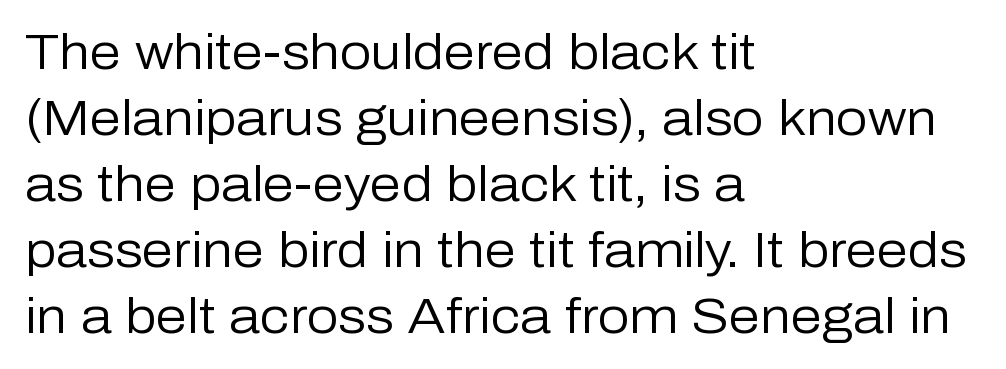
The image shows 50 px regular-weight sans-serif type, upright; set left-aligned, normal line spacing (1.32x), normal letter spacing, not underlined; low stroke contrast and a medium x-height.
